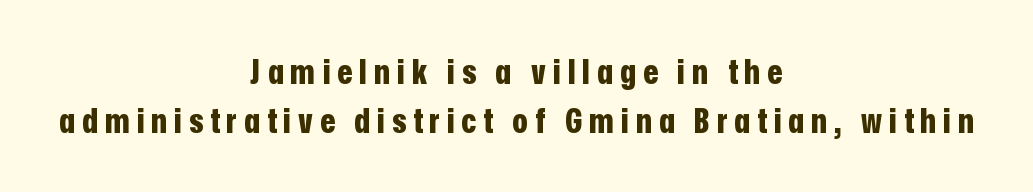
You can tell from the bare stems that sans-serif type was used. Normally led — the rows are evenly, conventionally spaced. Is the block centered? Yes — each line is placed symmetrically about the middle. The strokes are fattened all the way to bold. Upright lettering throughout.
